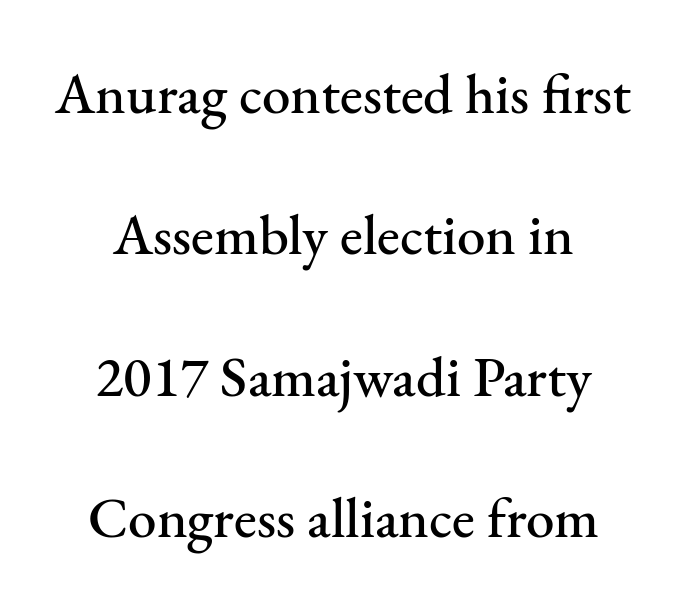
Think of a printed novel: that variable character pitch is what you see here. This rendering features lettering with no underline. Words appear dense and cohesive because spacing is normal. What's the leading like? Stretched, with rows far apart. No italicization has been applied; the sample stays upright.
